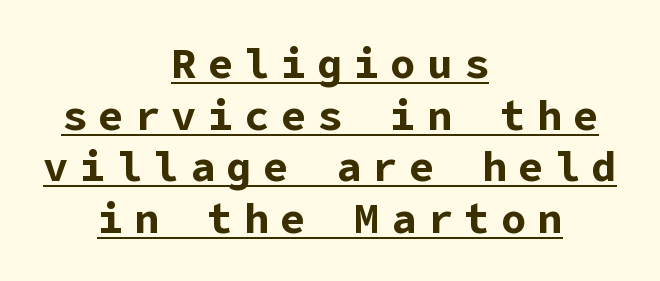
The image shows 42 px bold sans-serif type, upright; set centered, line spacing 1.23x, unusually wide letter spacing (+0.27 em), underlined; low stroke contrast and a medium x-height.
